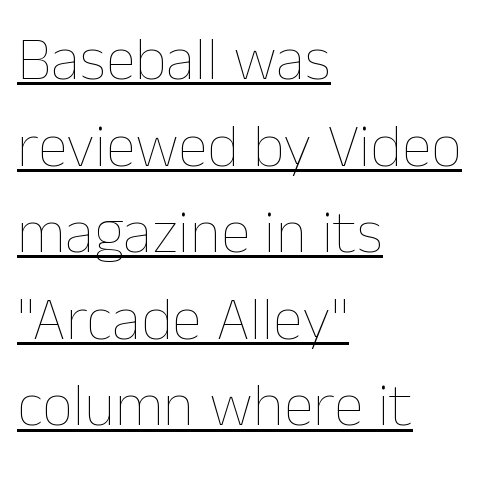
The image shows 61 px thin type, upright; set left-aligned, normal line spacing (1.42x), normal letter spacing, underlined; low stroke contrast and a medium x-height.
